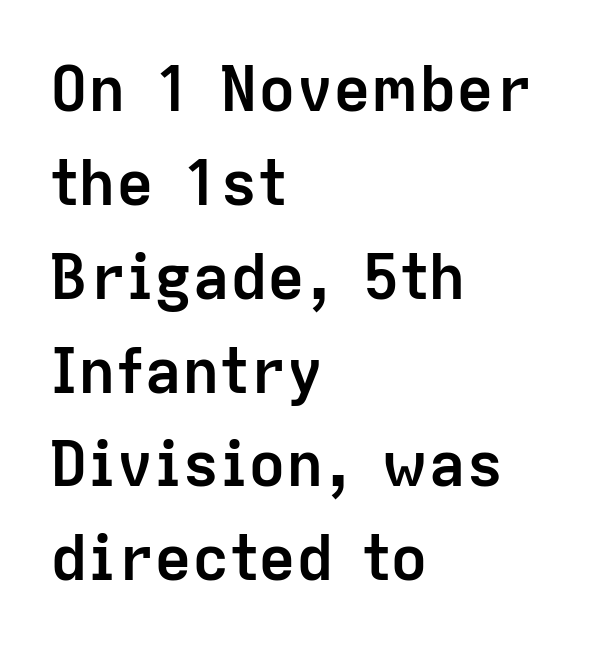
Q: Is the text bold? A: Yes.
Q: Is the text italic (slanted)? A: No, it is upright.
Q: Is the typeface a serif or a sans-serif typeface? A: Sans-serif.
Q: Is the text underlined? A: No.
Q: How is the paragraph aligned? A: Left-aligned.
Q: Is the spacing between letters normal or unusually wide? A: Normal.
Q: Is the spacing between lines tight, normal or loose? A: Normal.
Q: Width (condensed, normal, or wide)? A: Normal.
Q: Stroke contrast? A: Low.
Q: x-height? A: Medium.
Q: Monospaced? A: No.
